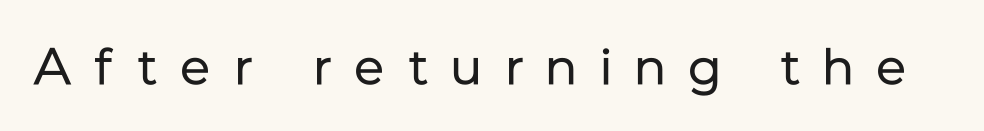
Q: Is the text bold? A: No.
Q: Is the text italic (slanted)? A: No, it is upright.
Q: Is the typeface a serif or a sans-serif typeface? A: Sans-serif.
Q: Is the text underlined? A: No.
Q: Is the spacing between letters normal or unusually wide? A: Unusually wide.
Q: Width (condensed, normal, or wide)? A: Normal.
Q: Stroke contrast? A: Low.
Q: x-height? A: Medium.
Q: Monospaced? A: No.
